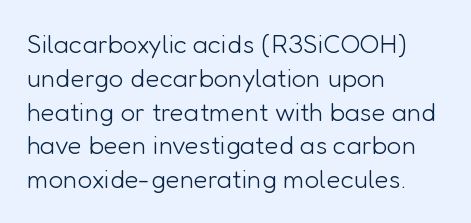
The image shows 26 px text type, upright; set left-aligned, normal line spacing (1.3x), normal letter spacing, not underlined.
